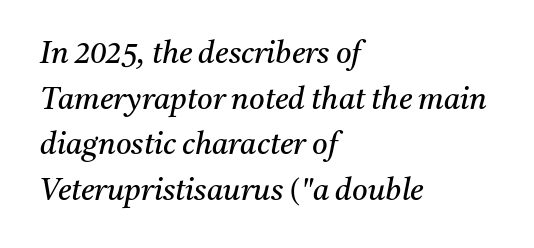
The paragraph shown leans on its left margin. Is this a sans? No — the strokes have serifs. The specimen reads as italic at a glance. Normally led — the rows are evenly, conventionally spaced.
